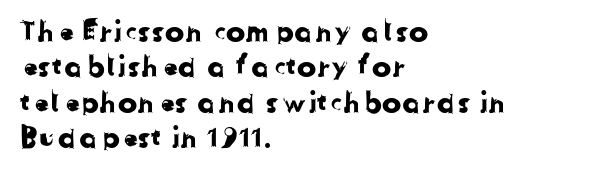
The image shows 29 px sans-serif type; set left-aligned, line spacing 1.22x, normal letter spacing, not underlined; low stroke contrast and a medium x-height.
